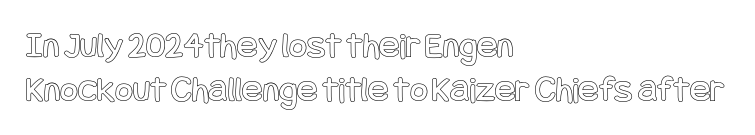
The axis of the letterforms is exactly vertical. Line beginnings align vertically; line endings do not. Line spacing here is tight. Check under the words: just untouched page. Here the glyphs are tracked normally, forming tight word shapes.
